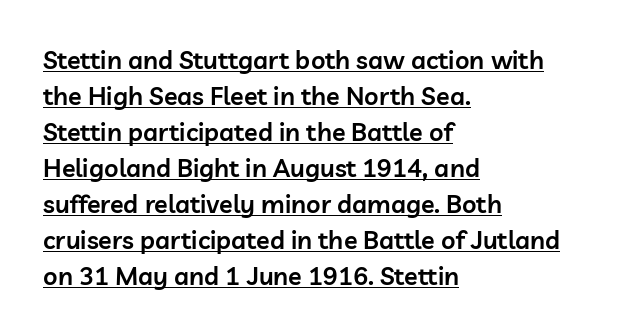
The image shows 25 px text type, upright; set left-aligned, normal line spacing (1.44x), normal letter spacing, underlined.
